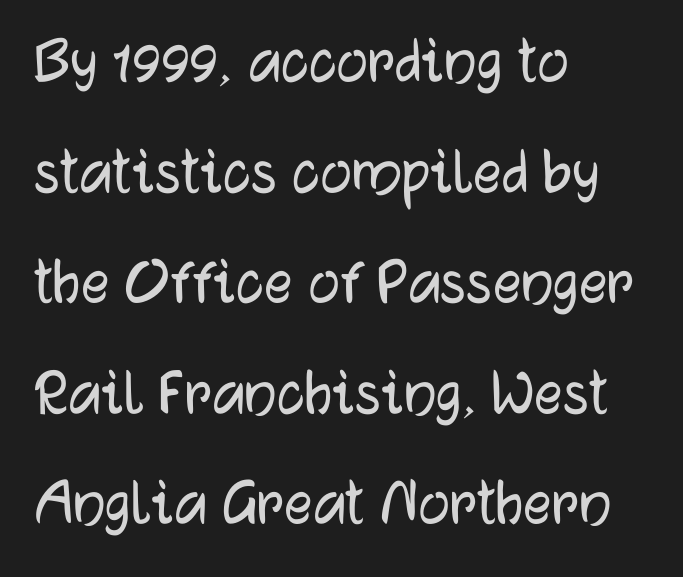
The axis of the letterforms is exactly vertical. What's the leading like? Ordinary, nothing unusual. Font category for this specimen: sans-serif. Visually the block forms a straight wall on the left and a jagged coastline on the right. Here the designer chose a conventional face with non-uniform glyph widths. The letterforms sit shoulder to shoulder at normal distance.
